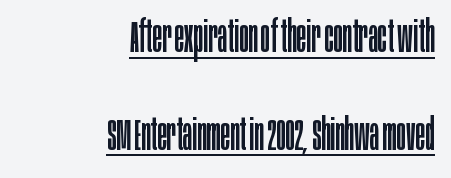
Q: Is the text bold? A: No.
Q: Is the text italic (slanted)? A: No, it is upright.
Q: Is the typeface a serif or a sans-serif typeface? A: Sans-serif.
Q: Is the text underlined? A: Yes.
Q: How is the paragraph aligned? A: Right-aligned.
Q: Is the spacing between letters normal or unusually wide? A: Normal.
Q: Is the spacing between lines tight, normal or loose? A: Loose.
Q: Width (condensed, normal, or wide)? A: Condensed.
Q: Stroke contrast? A: Low.
Q: x-height? A: Large.
Q: Monospaced? A: No.
